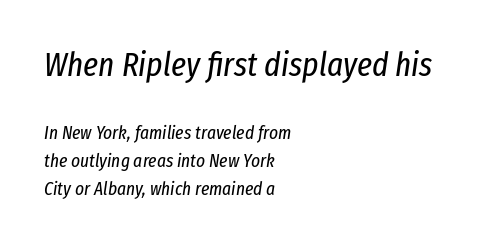
The image shows 34 px regular-weight, condensed type, italic (leaning right); set left-aligned, normal line spacing (1.47x), normal letter spacing, not underlined; the first (top) block is 1.79x larger; low stroke contrast and a medium x-height.
